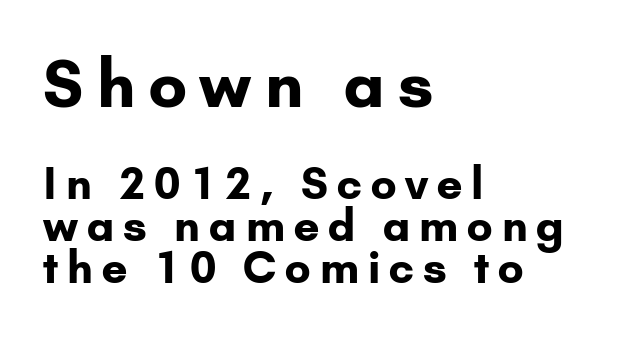
Q: Is the text bold? A: Yes.
Q: Is the text italic (slanted)? A: No, it is upright.
Q: Is the typeface a serif or a sans-serif typeface? A: Sans-serif.
Q: Is the text underlined? A: No.
Q: How is the paragraph aligned? A: Left-aligned.
Q: Is the spacing between letters normal or unusually wide? A: Unusually wide.
Q: Is the spacing between lines tight, normal or loose? A: Tight.
Q: Which block of text is set in a larger size, the first (top) or the second (bottom)? A: The first (top) one.
Q: Width (condensed, normal, or wide)? A: Normal.
Q: Stroke contrast? A: Low.
Q: x-height? A: Small.
Q: Monospaced? A: No.
